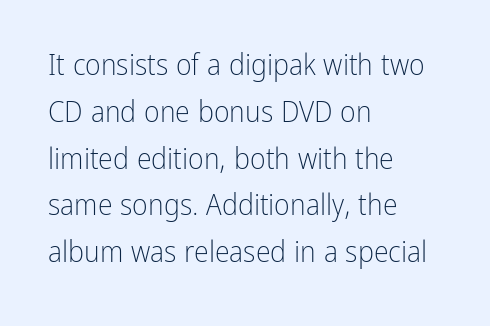
The image shows 30 px light, condensed sans-serif type, upright; set left-aligned, normal line spacing (1.56x), normal letter spacing, not underlined; low stroke contrast and a medium x-height.
